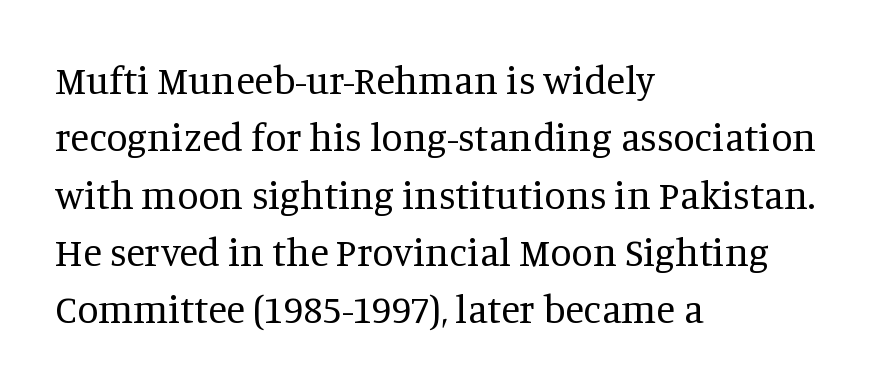
{"serif": "yes", "italic": "no", "bold": "no", "weight": "regular", "width": "normal", "stroke_contrast": "medium", "x_height": "large", "monospaced": "no", "underline": "no", "align": "left", "line_spacing": "normal", "line_spacing_ratio": 1.47, "letter_spacing": "normal", "letter_spacing_em": 0.0, "glyph_px": 39}
